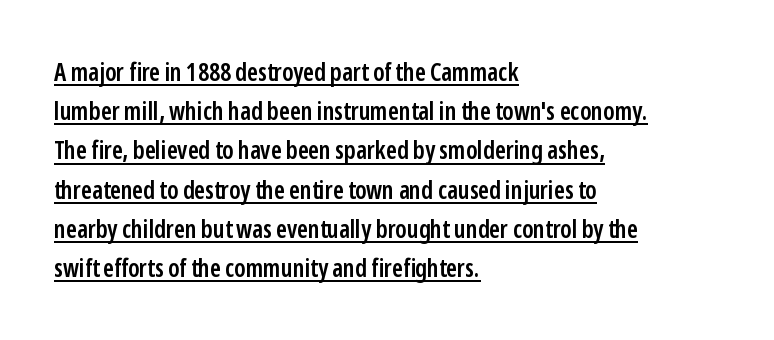
Q: Is the text bold? A: Semi-bold.
Q: Is the text italic (slanted)? A: No, it is upright.
Q: Is the text underlined? A: Yes.
Q: How is the paragraph aligned? A: Left-aligned.
Q: Is the spacing between letters normal or unusually wide? A: Normal.
Q: Is the spacing between lines tight, normal or loose? A: Normal.
